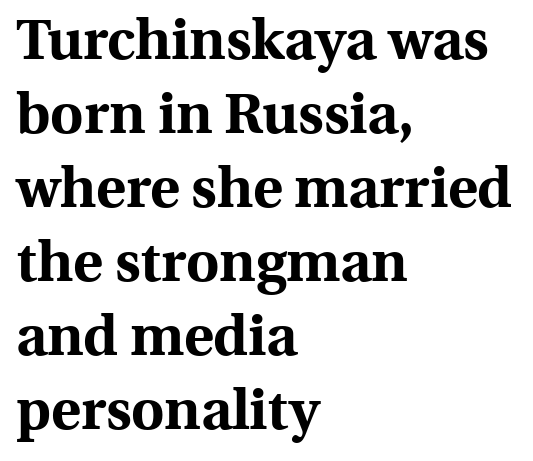
The image shows 57 px bold serif type, upright; set left-aligned, normal line spacing (1.3x), normal letter spacing, not underlined; a medium x-height.
